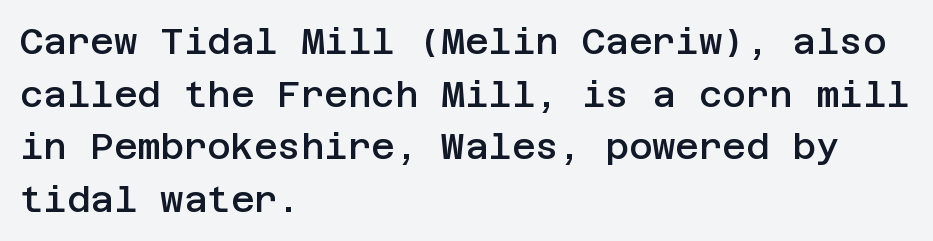
The image shows 36 px semibold sans-serif type, upright; set left-aligned, normal line spacing (1.46x), normal letter spacing, not underlined; low stroke contrast and a large x-height.
